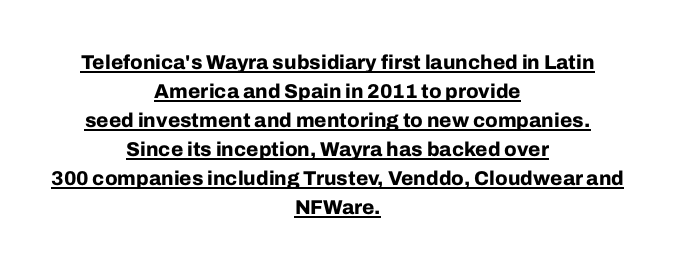
The image shows 20 px bold type, upright; set centered, normal line spacing (1.45x), normal letter spacing, underlined.
